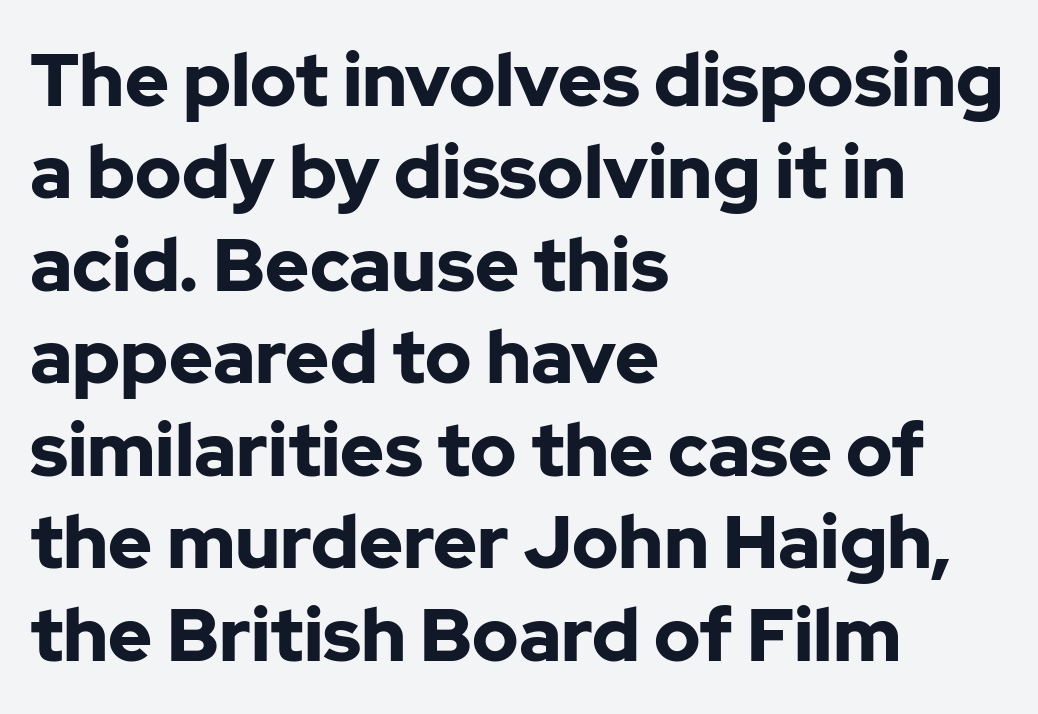
Q: Is the text bold? A: Yes.
Q: Is the text italic (slanted)? A: No, it is upright.
Q: Is the typeface a serif or a sans-serif typeface? A: Sans-serif.
Q: Is the text underlined? A: No.
Q: How is the paragraph aligned? A: Left-aligned.
Q: Is the spacing between letters normal or unusually wide? A: Normal.
Q: Is the spacing between lines tight, normal or loose? A: Normal.
Q: Width (condensed, normal, or wide)? A: Normal.
Q: Stroke contrast? A: Low.
Q: x-height? A: Medium.
Q: Monospaced? A: No.
